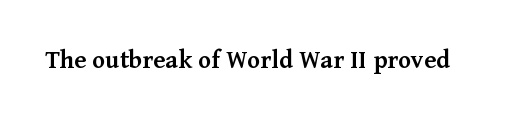
The image shows 27 px text type, upright; set normal letter spacing, not underlined.
